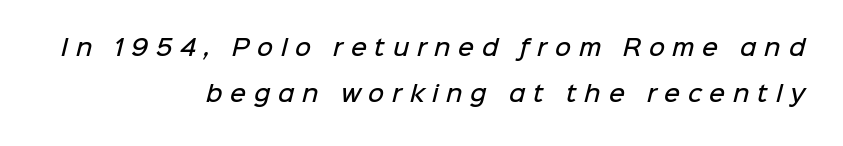
Q: Is the text bold? A: Semi-bold.
Q: Is the text underlined? A: No.
Q: How is the paragraph aligned? A: Right-aligned.
Q: Is the spacing between letters normal or unusually wide? A: Unusually wide.
Q: Is the spacing between lines tight, normal or loose? A: Loose.
